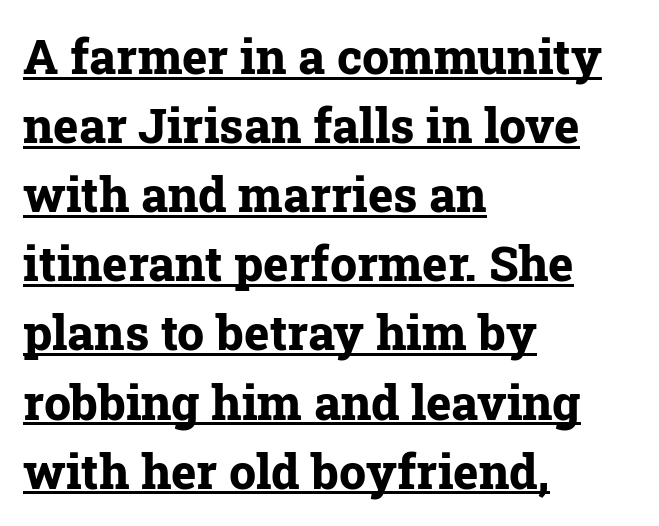
{"serif": "yes", "italic": "no", "bold": "yes", "weight": "bold", "width": "normal", "stroke_contrast": "low", "x_height": "medium", "monospaced": "no", "underline": "yes", "align": "left", "line_spacing": "normal", "line_spacing_ratio": 1.44, "letter_spacing": "normal", "letter_spacing_em": 0.0, "glyph_px": 48}
